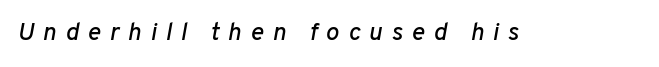
Here the glyphs are tracked loosely, breaking word shapes into spaced letters. This is oblique type, the kind used for emphasis or titles. Clear beneath every line of the passage.
